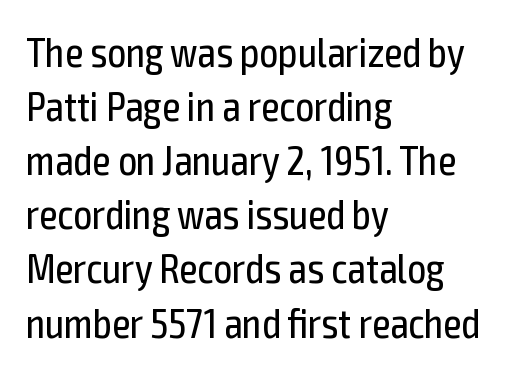
The image shows 41 px regular-weight, condensed sans-serif type, upright; set left-aligned, normal line spacing (1.32x), normal letter spacing, not underlined; a medium x-height.
